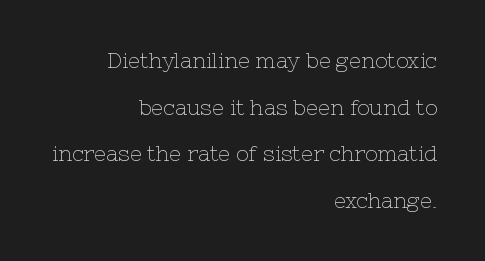
Q: Is the text bold? A: No.
Q: Is the text italic (slanted)? A: No, it is upright.
Q: Is the text underlined? A: No.
Q: How is the paragraph aligned? A: Right-aligned.
Q: Is the spacing between letters normal or unusually wide? A: Normal.
Q: Is the spacing between lines tight, normal or loose? A: Loose.
